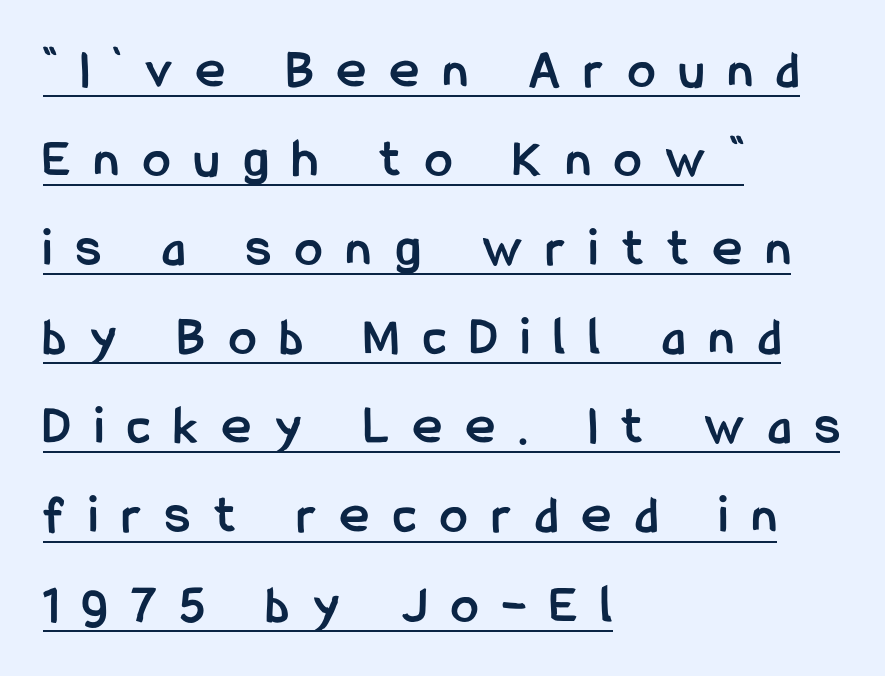
{"serif": "no", "italic": "no", "bold": "yes", "weight": "semibold", "width": "condensed", "stroke_contrast": "low", "x_height": "medium", "monospaced": "no", "underline": "yes", "align": "left", "line_spacing": "normal", "line_spacing_ratio": 1.62, "letter_spacing": "wide", "letter_spacing_em": 0.44, "glyph_px": 55}
